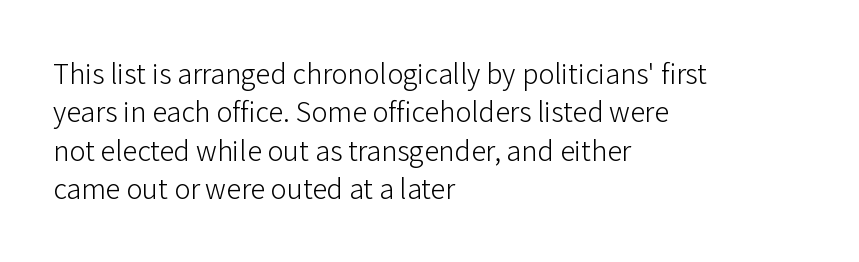
{"serif": "no", "italic": "no", "bold": "no", "weight": "light", "width": "normal", "stroke_contrast": "low", "x_height": "medium", "monospaced": "no", "underline": "no", "align": "left", "line_spacing": "normal", "line_spacing_ratio": 1.28, "letter_spacing": "normal", "letter_spacing_em": 0.0, "glyph_px": 30}
